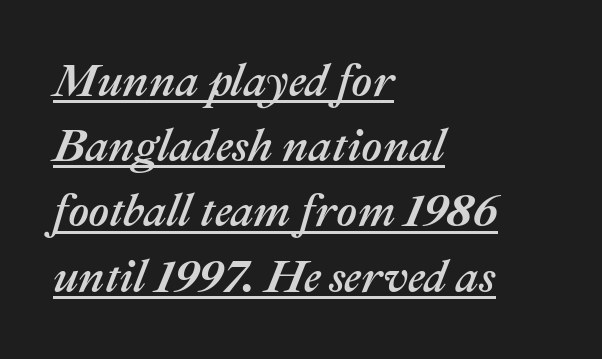
{"italic": "yes", "lean": "right", "slant_degrees": 22, "width": "normal", "stroke_contrast": "medium", "x_height": "medium", "monospaced": "no", "underline": "yes", "align": "left", "line_spacing": "normal", "line_spacing_ratio": 1.45, "letter_spacing": "normal", "letter_spacing_em": 0.0, "glyph_px": 45}
